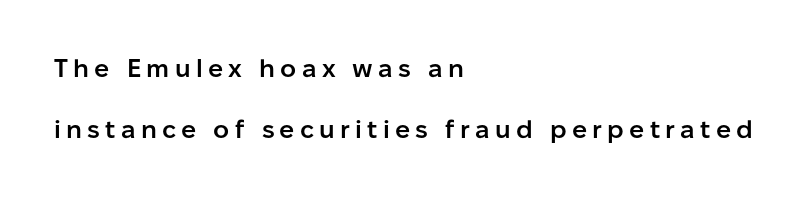
{"italic": "no", "bold": "semi", "underline": "no", "align": "left", "line_spacing": "loose", "line_spacing_ratio": 2.45, "letter_spacing": "wide", "letter_spacing_em": 0.21, "glyph_px": 25}
